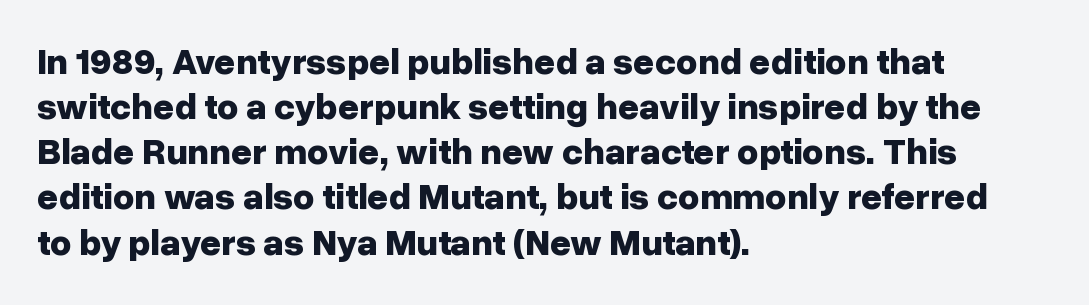
The image shows 37 px bold sans-serif type, upright; set left-aligned, line spacing 1.22x, normal letter spacing, not underlined; low stroke contrast and a medium x-height.
